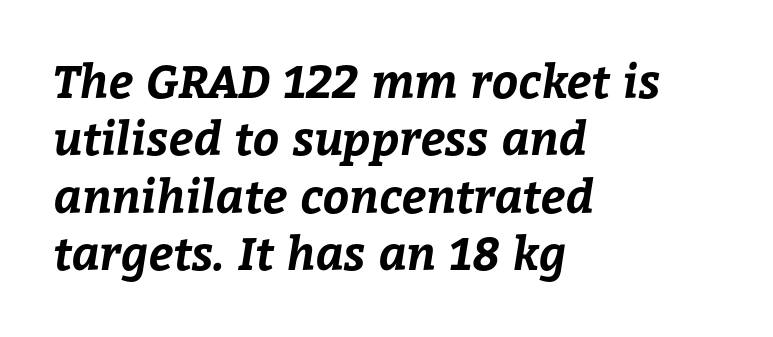
{"bold": "yes", "weight": "bold", "width": "normal", "stroke_contrast": "low", "x_height": "medium", "monospaced": "no", "underline": "no", "align": "left", "line_spacing": "normal", "line_spacing_ratio": 1.25, "letter_spacing": "normal", "letter_spacing_em": 0.0, "glyph_px": 46}
